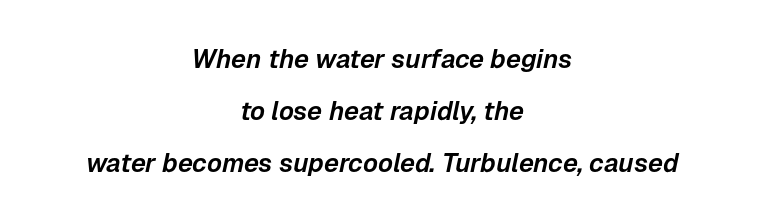
{"italic": "yes", "lean": "right", "slant_degrees": 12, "underline": "no", "align": "center", "line_spacing": "loose", "line_spacing_ratio": 2.0, "letter_spacing": "normal", "letter_spacing_em": 0.0, "glyph_px": 26}
